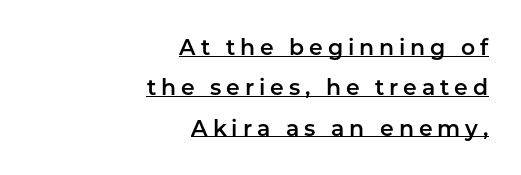
{"italic": "no", "underline": "yes", "align": "right", "line_spacing_ratio": 1.83, "letter_spacing": "wide", "letter_spacing_em": 0.22, "glyph_px": 22}
